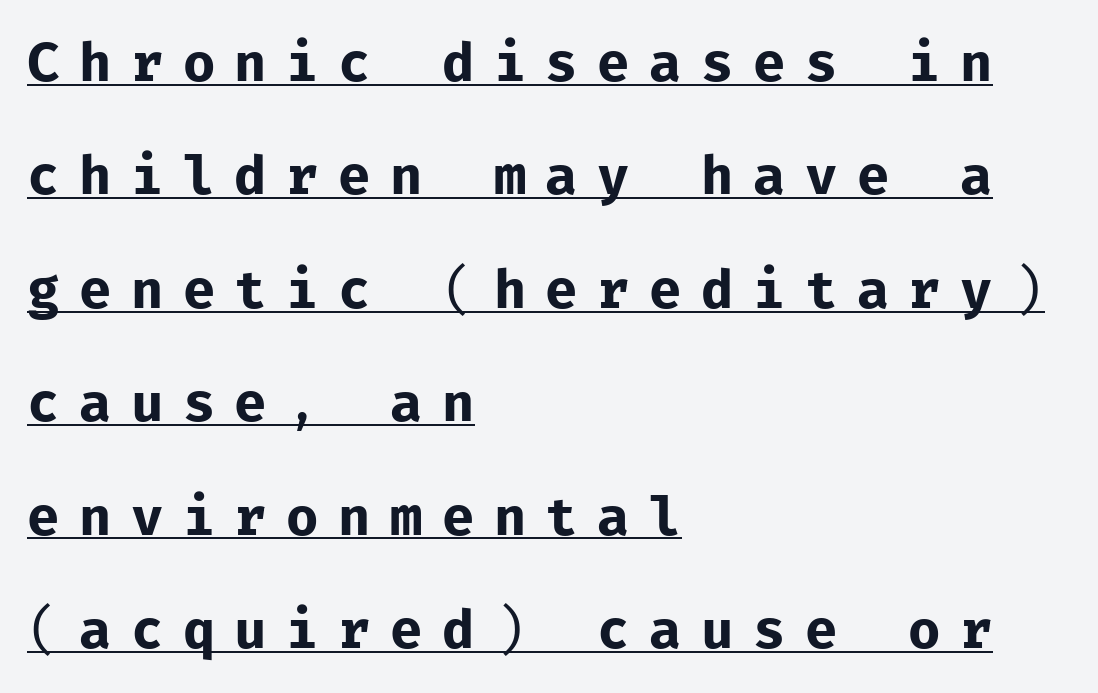
You can tell it's not italic because the verticals are truly vertical. Each letter's strokes conclude bluntly, with no projecting serifs. The passage shown is not bold in any degree. Tracking value appears strongly positive — letters spread wide. Every row of glyphs begins at an identical x-position on the left.
